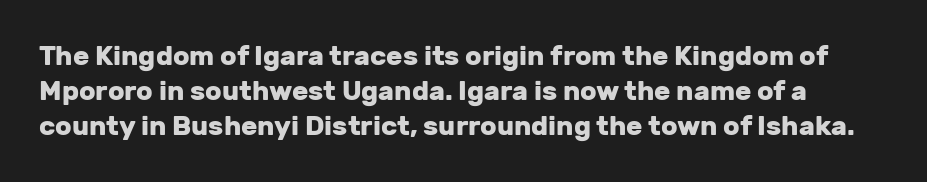
{"italic": "no", "bold": "yes", "underline": "no", "line_spacing": "normal", "line_spacing_ratio": 1.3, "letter_spacing": "normal", "letter_spacing_em": 0.0, "glyph_px": 27}
